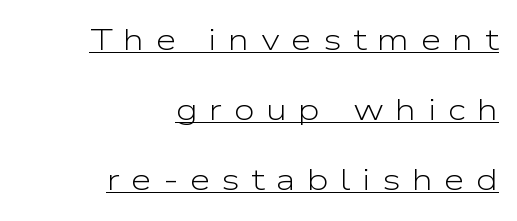
The image shows 30 px light, wide sans-serif type, upright; set right-aligned, loose line spacing (2.34x), unusually wide letter spacing (+0.38 em), underlined; low stroke contrast and a medium x-height.
